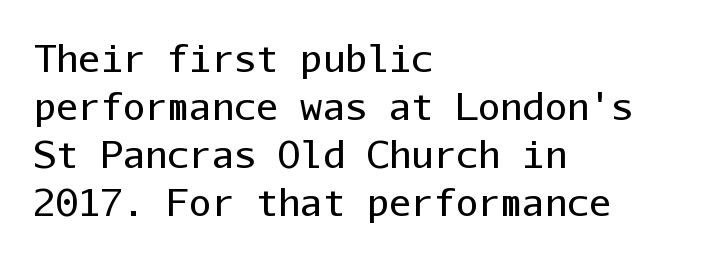
Observe the absence of serifs on each vertical stroke in this sample. Style check: upright. Vertical spacing — default. The cut favours lightness, reaching ordinary text weight at its darkest.
